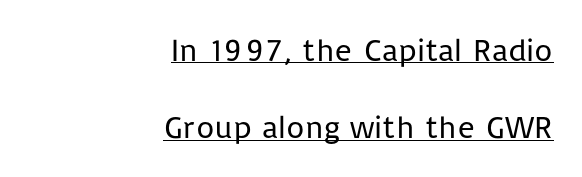
The rendering anchors every line to the right-hand side. Looks like regular typesetting: each glyph gets only the width it needs. Letterform terminals end flat and unadorned throughout the passage. These glyphs show unthickened strokes, regular width or finer. Vertically, the passage feels expansive, rows floating well apart. Notice how a bar underscores the lettering throughout.
